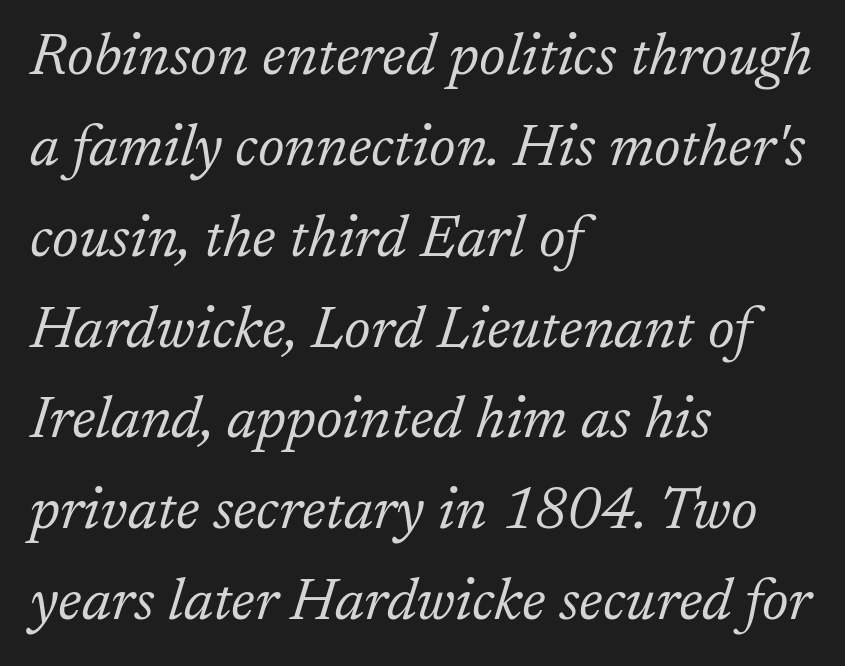
Q: Is the text bold? A: No.
Q: Is the text italic (slanted)? A: Yes, it leans right by about 17 degrees.
Q: Is the typeface a serif or a sans-serif typeface? A: Serif.
Q: Is the text underlined? A: No.
Q: How is the paragraph aligned? A: Left-aligned.
Q: Is the spacing between letters normal or unusually wide? A: Normal.
Q: Is the spacing between lines tight, normal or loose? A: Normal.
Q: Width (condensed, normal, or wide)? A: Normal.
Q: Stroke contrast? A: Low.
Q: x-height? A: Medium.
Q: Monospaced? A: No.
